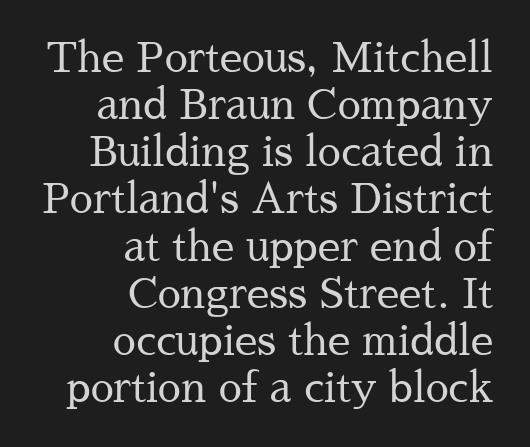
Q: Is the text bold? A: No.
Q: Is the text italic (slanted)? A: No, it is upright.
Q: Is the typeface a serif or a sans-serif typeface? A: Serif.
Q: Is the text underlined? A: No.
Q: How is the paragraph aligned? A: Right-aligned.
Q: Is the spacing between letters normal or unusually wide? A: Normal.
Q: Is the spacing between lines tight, normal or loose? A: Tight.
Q: Width (condensed, normal, or wide)? A: Normal.
Q: Stroke contrast? A: Medium.
Q: x-height? A: Medium.
Q: Monospaced? A: No.
